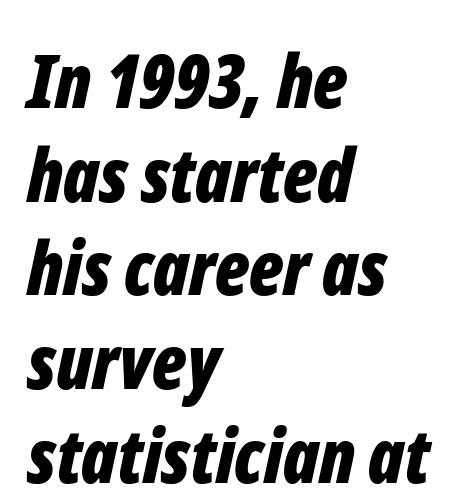
The image shows 75 px bold, condensed type, italic (leaning right); set left-aligned, normal line spacing (1.25x), normal letter spacing, not underlined; low stroke contrast and a medium x-height.
